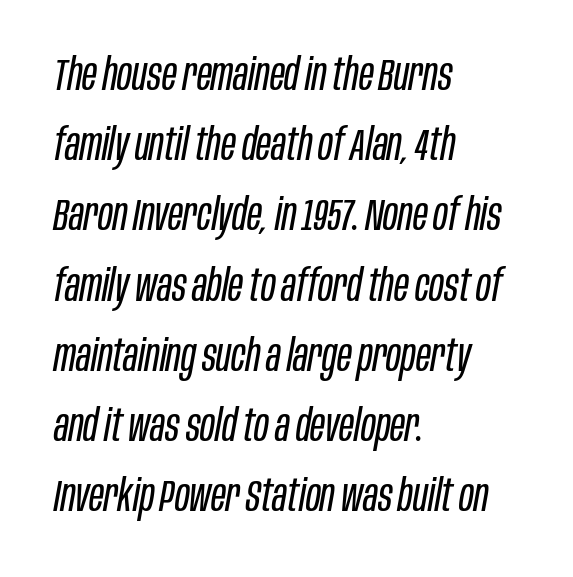
The image shows 45 px regular-weight, condensed type, italic (leaning right); set left-aligned, normal line spacing (1.56x), normal letter spacing, not underlined; low stroke contrast and a large x-height.
